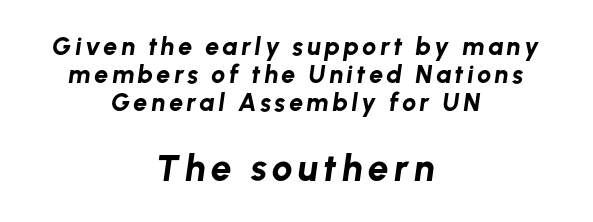
Q: Is the text bold? A: Yes.
Q: Is the text italic (slanted)? A: Yes, it leans right by about 8 degrees.
Q: Is the text underlined? A: No.
Q: How is the paragraph aligned? A: Centered.
Q: Is the spacing between lines tight, normal or loose? A: Tight.
Q: Which block of text is set in a larger size, the first (top) or the second (bottom)? A: The second (bottom) one.
Q: Width (condensed, normal, or wide)? A: Normal.
Q: Stroke contrast? A: Low.
Q: x-height? A: Medium.
Q: Monospaced? A: No.
